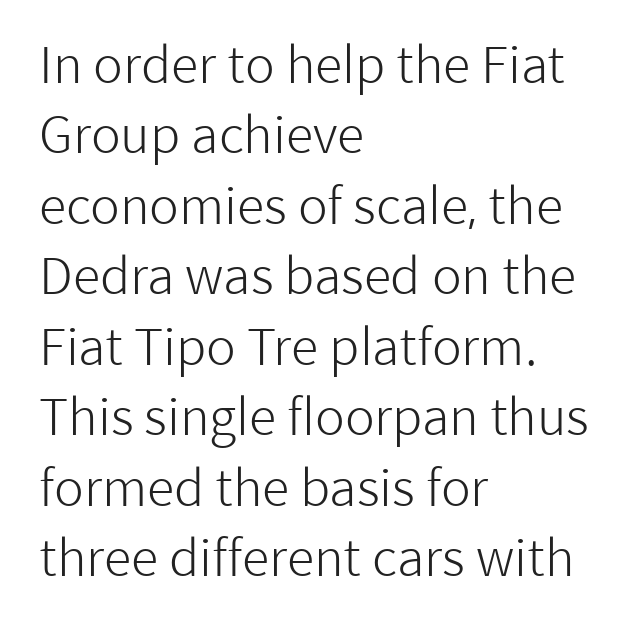
{"serif": "no", "italic": "no", "bold": "no", "weight": "light", "width": "normal", "stroke_contrast": "low", "x_height": "medium", "monospaced": "no", "underline": "no", "align": "left", "line_spacing": "normal", "line_spacing_ratio": 1.41, "letter_spacing": "normal", "letter_spacing_em": 0.0, "glyph_px": 50}
